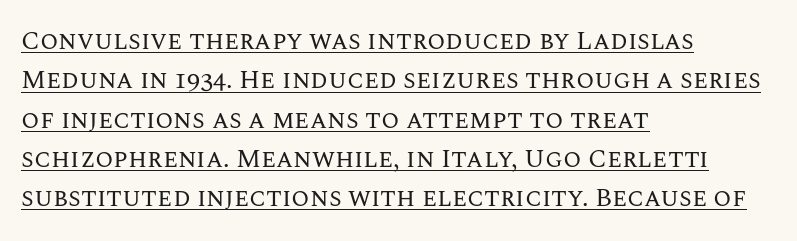
Q: Is the text bold? A: No.
Q: Is the text italic (slanted)? A: No, it is upright.
Q: Is the text underlined? A: Yes.
Q: How is the paragraph aligned? A: Left-aligned.
Q: Is the spacing between letters normal or unusually wide? A: Normal.
Q: Is the spacing between lines tight, normal or loose? A: Normal.
